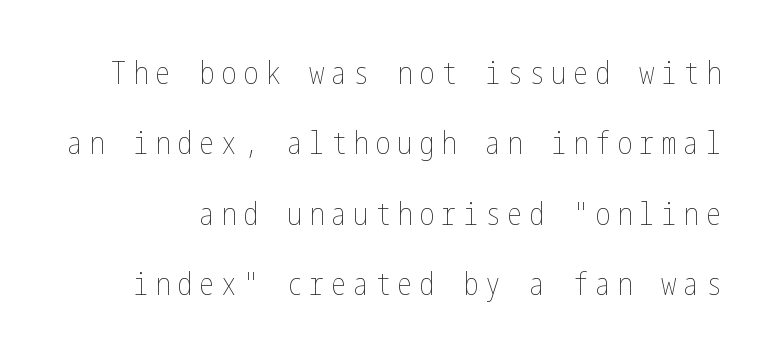
The image shows 31 px thin, condensed type, upright; set loose line spacing (2.27x), unusually wide letter spacing (+0.21 em), not underlined; low stroke contrast and a medium x-height.
